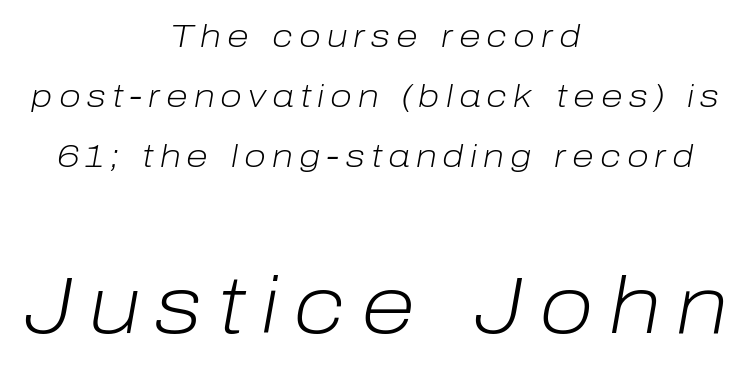
{"italic": "yes", "lean": "right", "slant_degrees": 10, "bold": "no", "weight": "light", "width": "normal", "stroke_contrast": "low", "x_height": "medium", "monospaced": "no", "underline": "no", "align": "center", "line_spacing_ratio": 1.88, "larger_block": "second", "size_ratio": 2.5, "glyph_px": 80}
